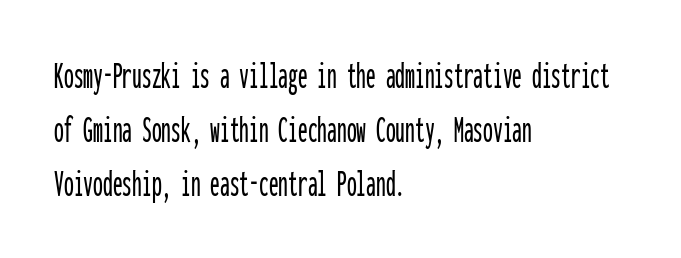
{"serif": "no", "italic": "no", "width": "condensed", "stroke_contrast": "low", "x_height": "medium", "monospaced": "yes", "underline": "no", "align": "left", "line_spacing": "normal", "line_spacing_ratio": 1.38, "letter_spacing": "normal", "letter_spacing_em": 0.0, "glyph_px": 39}
